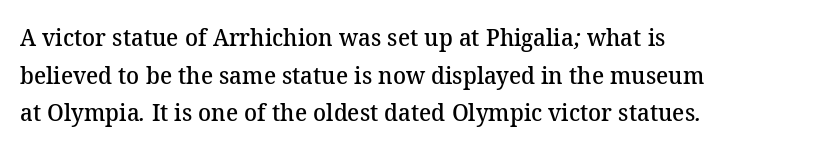
The image shows 24 px text type; set left-aligned, normal line spacing (1.57x), normal letter spacing, not underlined.
